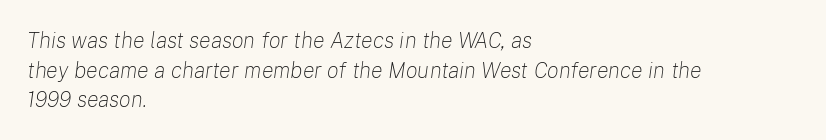
The image shows 22 px text type, italic (leaning right); set left-aligned, normal line spacing (1.35x), normal letter spacing, not underlined.
